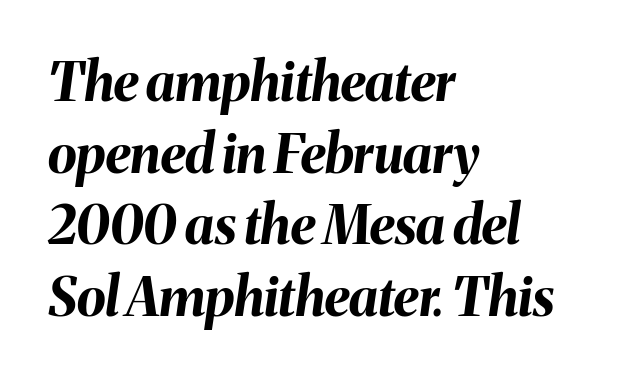
The image shows 53 px bold type, italic (leaning right); set left-aligned, normal line spacing (1.35x), normal letter spacing, not underlined; medium stroke contrast and a medium x-height.
